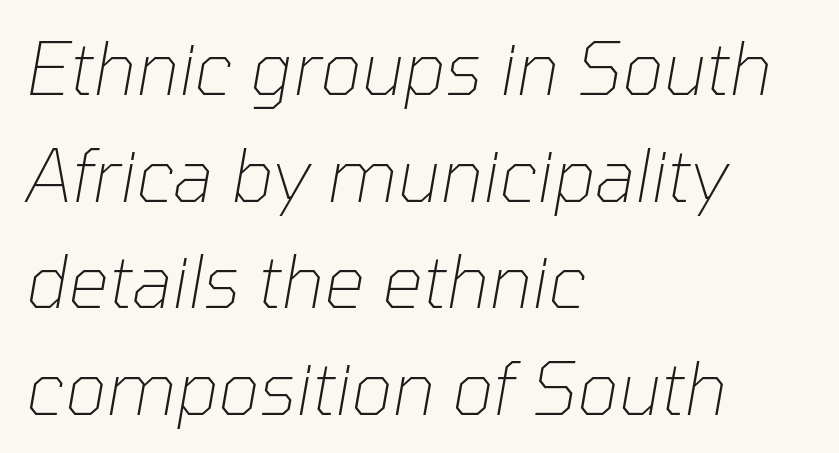
Q: Is the text bold? A: No.
Q: Is the text italic (slanted)? A: Yes, it leans right by about 10 degrees.
Q: Is the text underlined? A: No.
Q: How is the paragraph aligned? A: Left-aligned.
Q: Is the spacing between letters normal or unusually wide? A: Normal.
Q: Is the spacing between lines tight, normal or loose? A: Normal.
Q: Width (condensed, normal, or wide)? A: Normal.
Q: Stroke contrast? A: Low.
Q: x-height? A: Medium.
Q: Monospaced? A: No.
